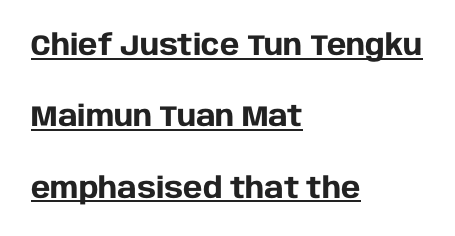
Q: Is the text bold? A: Yes.
Q: Is the text italic (slanted)? A: No, it is upright.
Q: Is the typeface a serif or a sans-serif typeface? A: Sans-serif.
Q: Is the text underlined? A: Yes.
Q: How is the paragraph aligned? A: Left-aligned.
Q: Is the spacing between letters normal or unusually wide? A: Normal.
Q: Is the spacing between lines tight, normal or loose? A: Loose.
Q: Width (condensed, normal, or wide)? A: Normal.
Q: Stroke contrast? A: Low.
Q: x-height? A: Large.
Q: Monospaced? A: No.
